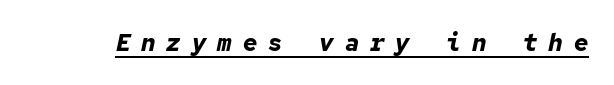
Does the weight exceed regular? Yes, all the way to bold. You could only call the tracking loose — the letters float apart. In designer terms, the underline attribute is active on this setting. Rendered with sloped, italic letterforms.
